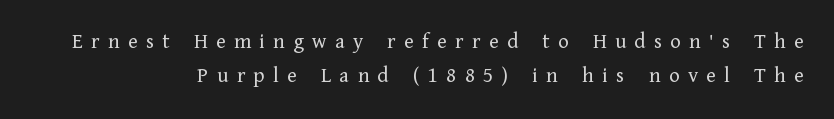
The image shows 22 px text type, upright; set right-aligned, normal line spacing (1.56x), unusually wide letter spacing (+0.38 em), not underlined.
